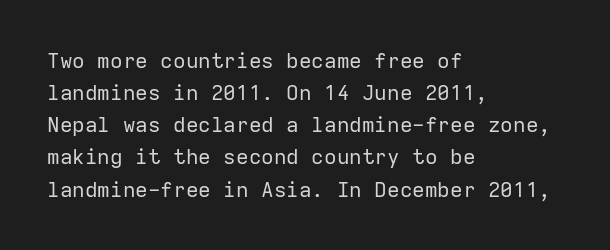
The image shows 21 px text type, upright; set left-aligned, normal line spacing (1.53x), normal letter spacing, not underlined.
